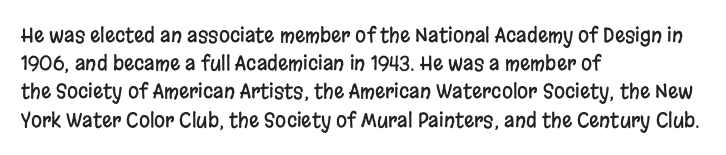
Quick note: interline space is typical. Layout note: lines flush left. The tracking reads as untouched default to a designer's eye. The passage shown is not underscored anywhere. The type sits square on the baseline with zero lean.
